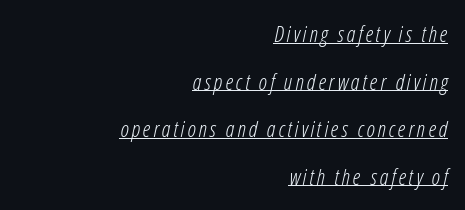
Interline gaps are noticeably wide in this sample. Students, observe the line beneath the letters — that is underlining. The text carries the slant typical of an italic or oblique font. Casual observation: everything's shoved over to the right. A light-to-regular cut is what we see here.
